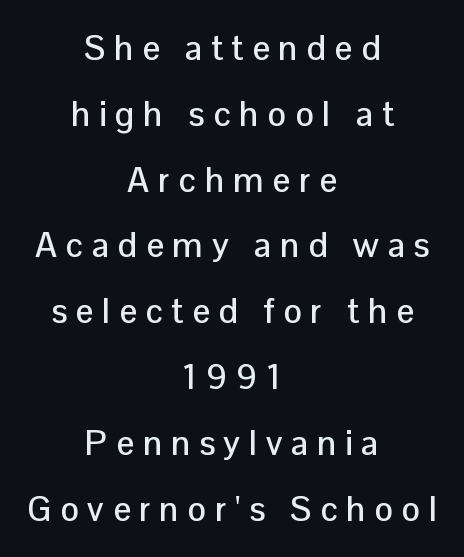
The image shows 35 px sans-serif type, upright; set centered, line spacing 1.88x, unusually wide letter spacing (+0.25 em), not underlined; low stroke contrast and a medium x-height.
